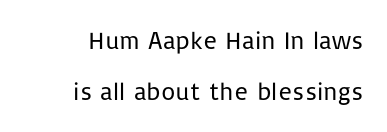
Honestly, there is no underline to notice here at all. If you measured baseline to baseline, you'd find a long distance. Nothing heavy about these letters — not bold at all. A typesetter would mark this as roman, not italic.
